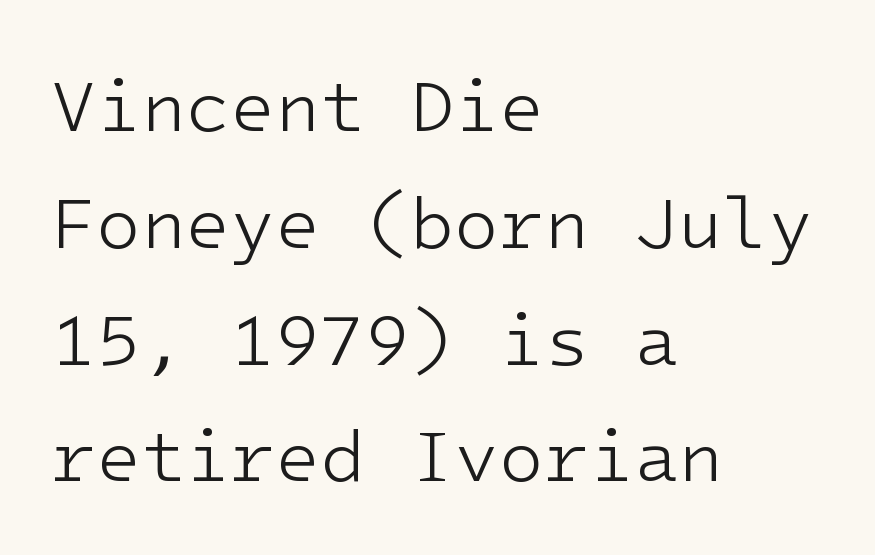
{"serif": "no", "italic": "no", "bold": "no", "weight": "light", "width": "normal", "stroke_contrast": "low", "x_height": "medium", "underline": "no", "align": "left", "line_spacing": "normal", "line_spacing_ratio": 1.6, "letter_spacing": "normal", "letter_spacing_em": 0.0, "glyph_px": 73}
